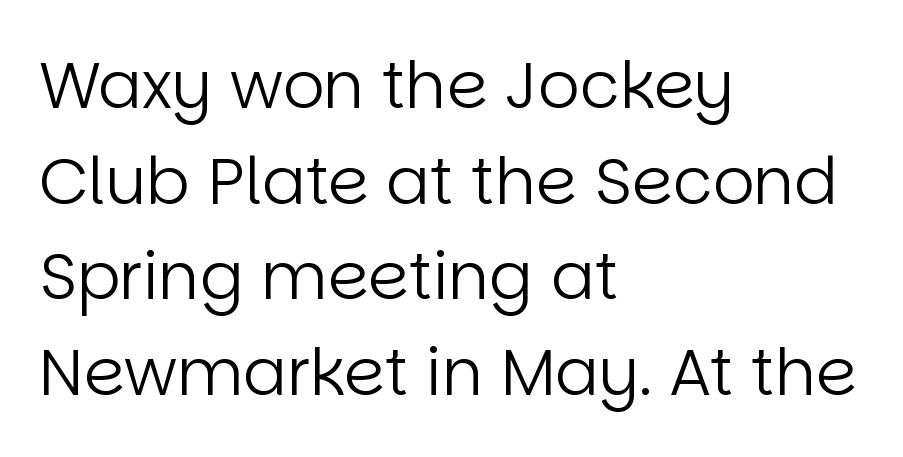
{"serif": "no", "italic": "no", "bold": "no", "weight": "regular", "width": "normal", "stroke_contrast": "low", "x_height": "large", "monospaced": "no", "underline": "no", "align": "left", "line_spacing": "normal", "line_spacing_ratio": 1.47, "letter_spacing": "normal", "letter_spacing_em": 0.0, "glyph_px": 65}
